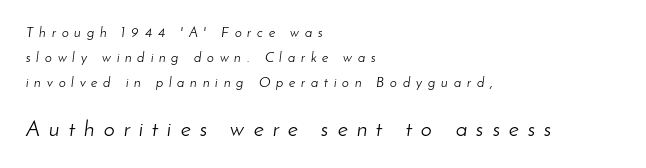
{"italic": "yes", "lean": "right", "slant_degrees": 8, "bold": "no", "underline": "no", "align": "left", "line_spacing_ratio": 1.79, "letter_spacing": "wide", "letter_spacing_em": 0.41, "larger_block": "second", "size_ratio": 1.57, "glyph_px": 22}
